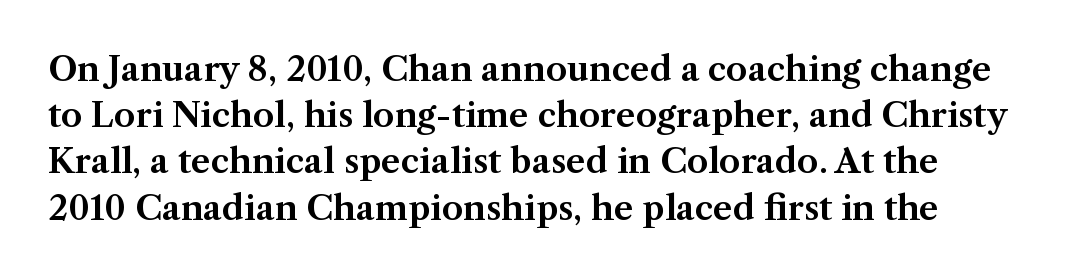
The image shows 34 px serif type, upright; set normal line spacing (1.36x), normal letter spacing, not underlined; medium stroke contrast and a medium x-height.
